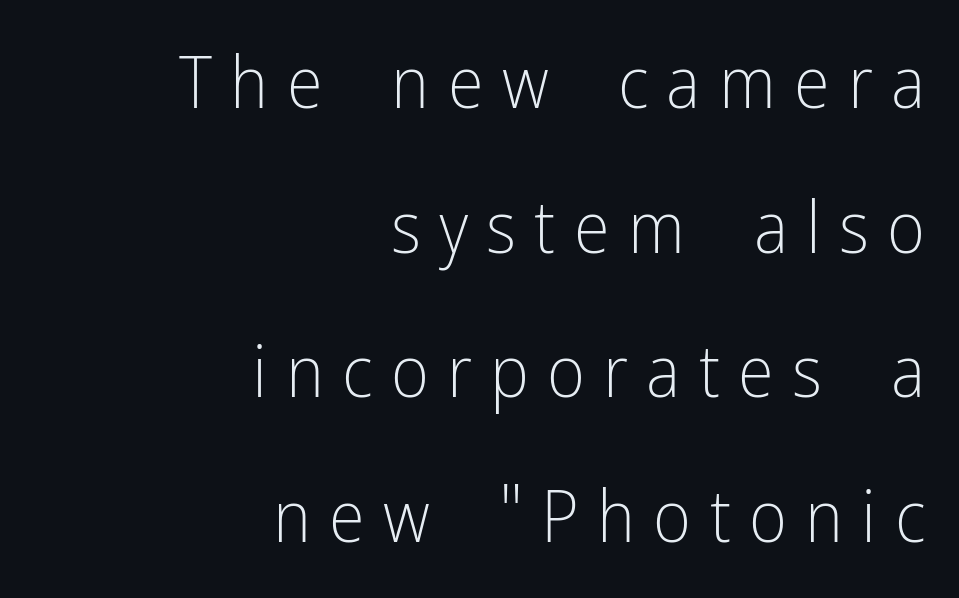
Q: Is the text bold? A: No.
Q: Is the text italic (slanted)? A: No, it is upright.
Q: Is the typeface a serif or a sans-serif typeface? A: Sans-serif.
Q: Is the text underlined? A: No.
Q: How is the paragraph aligned? A: Right-aligned.
Q: Is the spacing between letters normal or unusually wide? A: Unusually wide.
Q: Is the spacing between lines tight, normal or loose? A: Loose.
Q: Width (condensed, normal, or wide)? A: Condensed.
Q: Stroke contrast? A: Low.
Q: x-height? A: Medium.
Q: Monospaced? A: No.
